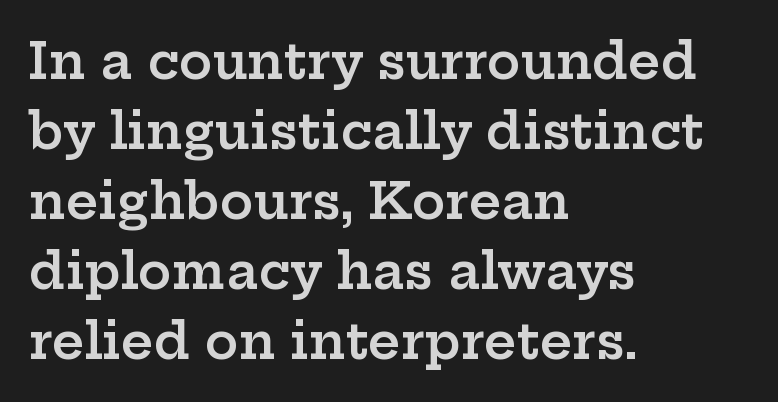
{"serif": "yes", "italic": "no", "bold": "semi", "weight": "semibold", "width": "wide", "stroke_contrast": "low", "x_height": "medium", "monospaced": "no", "underline": "no", "align": "left", "line_spacing": "normal", "line_spacing_ratio": 1.4, "letter_spacing": "normal", "letter_spacing_em": 0.0, "glyph_px": 50}
